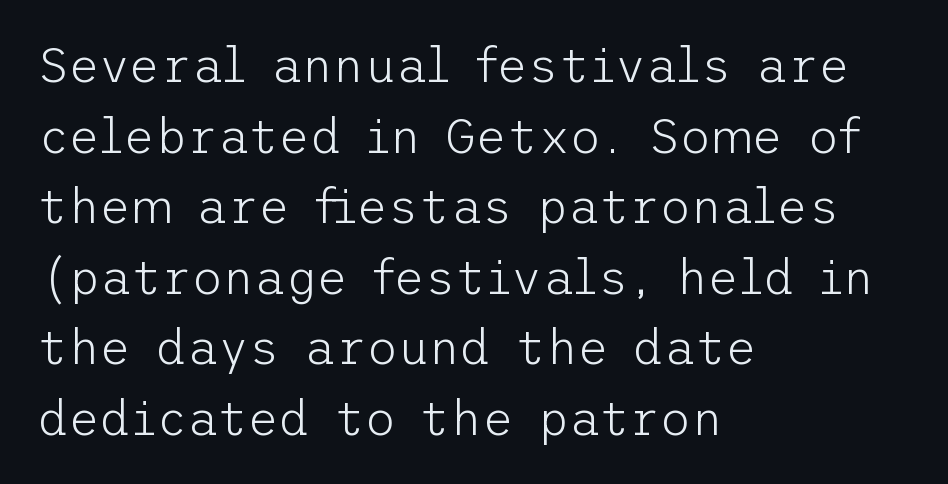
{"serif": "no", "italic": "no", "bold": "no", "weight": "light", "width": "normal", "stroke_contrast": "low", "x_height": "medium", "underline": "no", "align": "left", "line_spacing": "normal", "line_spacing_ratio": 1.47, "letter_spacing": "normal", "letter_spacing_em": 0.0, "glyph_px": 48}
